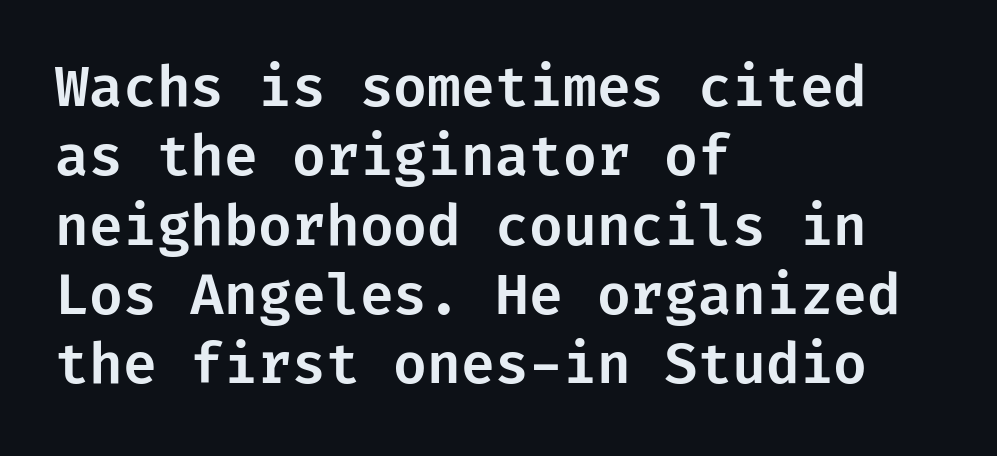
{"serif": "no", "italic": "no", "width": "normal", "stroke_contrast": "low", "x_height": "medium", "underline": "no", "align": "left", "line_spacing": "normal", "line_spacing_ratio": 1.26, "letter_spacing": "normal", "letter_spacing_em": 0.0, "glyph_px": 55}
